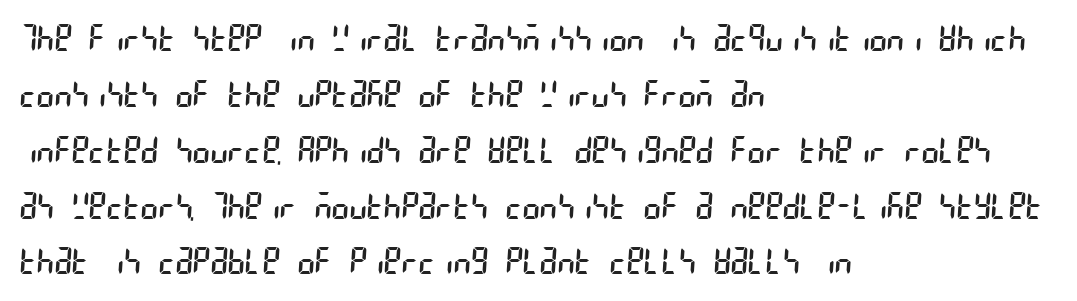
{"serif": "no", "bold": "no", "weight": "regular", "width": "condensed", "stroke_contrast": "low", "x_height": "large", "underline": "no", "align": "left", "line_spacing": "normal", "line_spacing_ratio": 1.51, "letter_spacing": "normal", "letter_spacing_em": 0.0, "glyph_px": 37}
